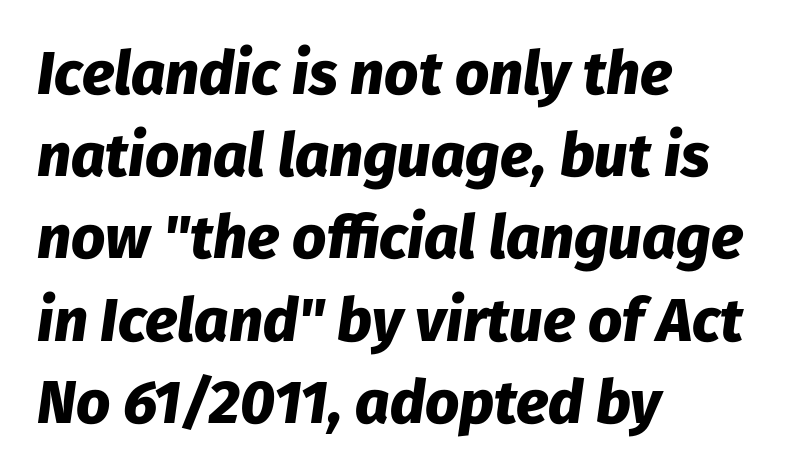
{"italic": "yes", "lean": "right", "slant_degrees": 8, "bold": "yes", "weight": "heavy", "width": "normal", "stroke_contrast": "low", "x_height": "medium", "monospaced": "no", "underline": "no", "align": "left", "line_spacing": "normal", "line_spacing_ratio": 1.37, "letter_spacing": "normal", "letter_spacing_em": 0.0, "glyph_px": 60}
